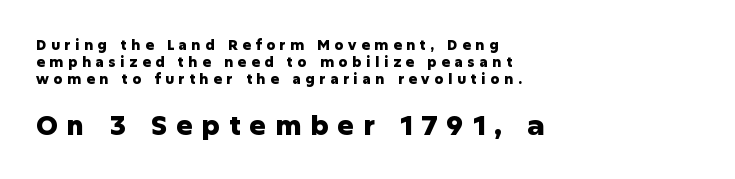
Q: Is the text bold? A: Yes.
Q: Is the text italic (slanted)? A: No, it is upright.
Q: Is the text underlined? A: No.
Q: How is the paragraph aligned? A: Left-aligned.
Q: Is the spacing between letters normal or unusually wide? A: Unusually wide.
Q: Which block of text is set in a larger size, the first (top) or the second (bottom)? A: The second (bottom) one.
